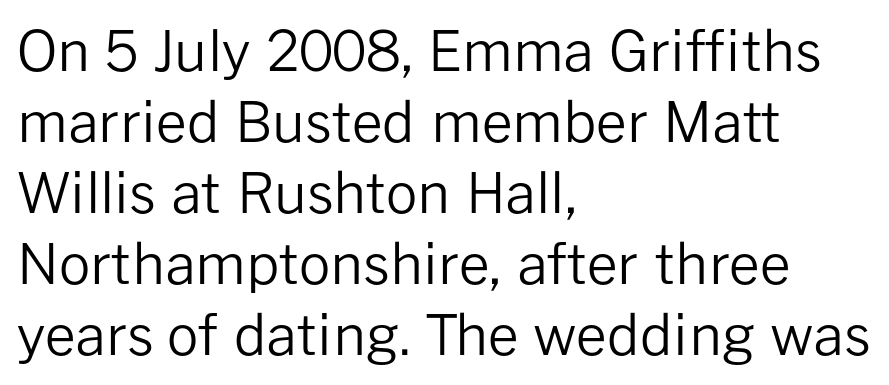
The image shows 55 px regular-weight sans-serif type, upright; set left-aligned, normal line spacing (1.29x), normal letter spacing, not underlined; low stroke contrast and a medium x-height.
